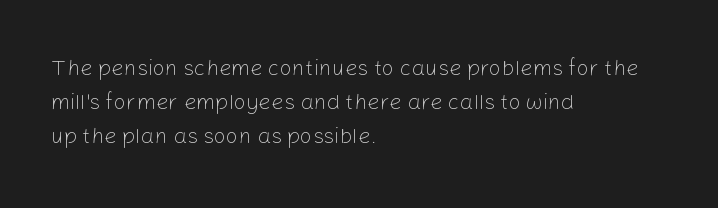
The image shows 22 px text type, upright; set left-aligned, normal line spacing (1.55x), normal letter spacing, not underlined.
